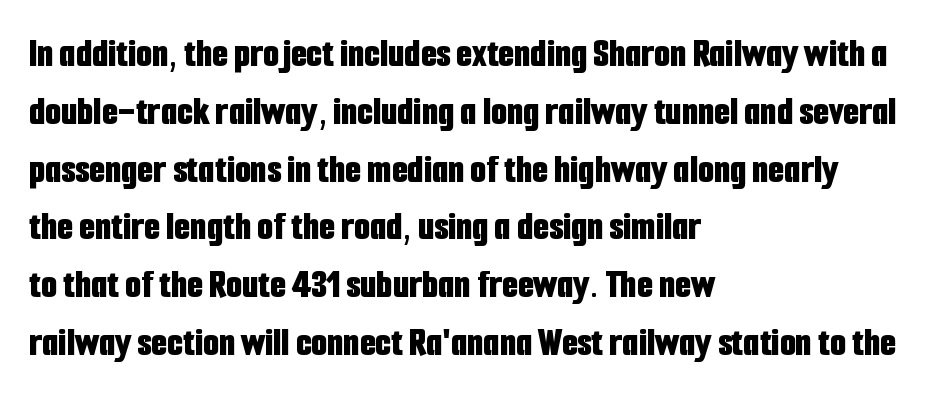
Regarding serifs, this sample does without them. Is this a fixed-width face? No — the glyphs have proportional, varying widths. The letterforms sit shoulder to shoulder at normal distance. The letters stand upright; this is a roman face. The space between consecutive lines is moderate.
